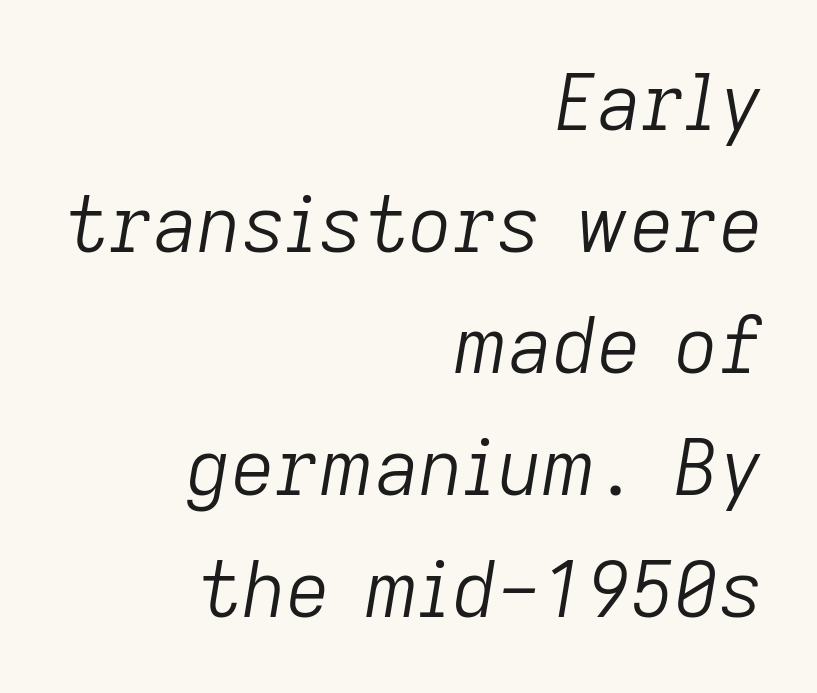
The image shows 77 px light type, italic (leaning right); set right-aligned, normal line spacing (1.58x), normal letter spacing, not underlined; low stroke contrast and a medium x-height.
